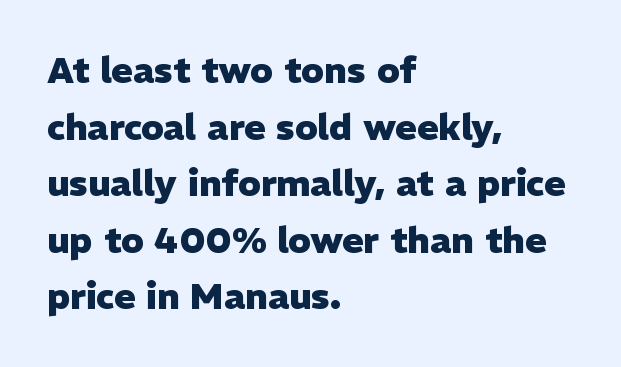
Do the letters lean? They stand straight. Typographically, this falls in the sans-serif category. This sample keeps an unexceptional amount of space between lines. Descender tails drop into unmarked territory. You could call the tracking neutral — neither tight nor loose.
